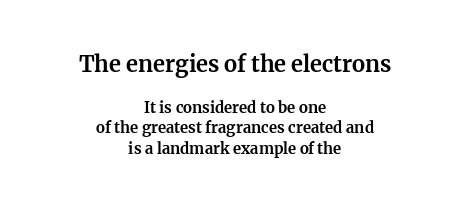
{"italic": "no", "bold": "yes", "underline": "no", "align": "center", "line_spacing": "normal", "line_spacing_ratio": 1.37, "letter_spacing": "normal", "letter_spacing_em": 0.0, "larger_block": "first", "size_ratio": 1.47, "glyph_px": 22}
